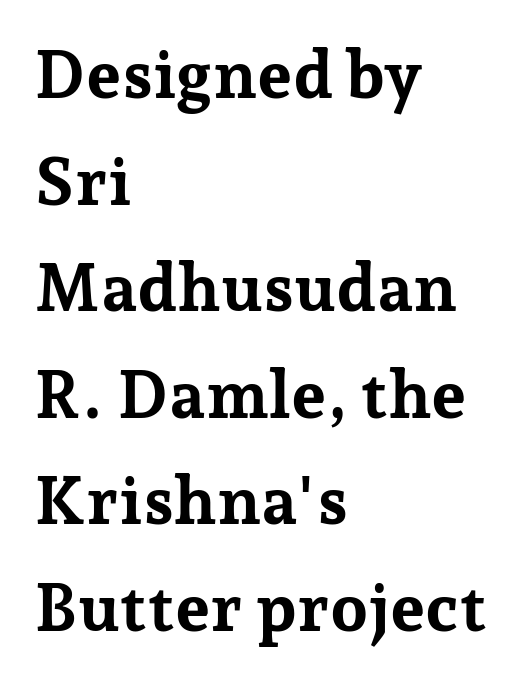
{"serif": "yes", "italic": "no", "bold": "yes", "weight": "bold", "width": "normal", "stroke_contrast": "low", "x_height": "medium", "monospaced": "no", "underline": "no", "align": "left", "line_spacing": "normal", "line_spacing_ratio": 1.59, "letter_spacing": "normal", "letter_spacing_em": 0.0, "glyph_px": 67}
